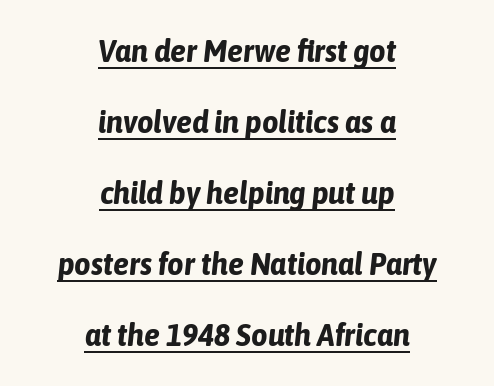
{"italic": "yes", "lean": "right", "slant_degrees": 6, "bold": "yes", "weight": "bold", "width": "condensed", "stroke_contrast": "low", "x_height": "medium", "monospaced": "no", "underline": "yes", "align": "center", "line_spacing": "loose", "line_spacing_ratio": 2.22, "letter_spacing": "normal", "letter_spacing_em": 0.0, "glyph_px": 32}
